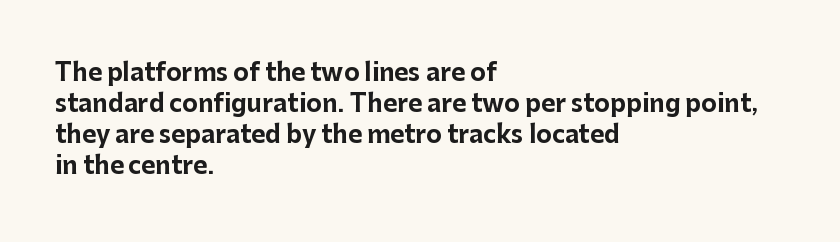
{"italic": "no", "bold": "yes", "underline": "no", "align": "left", "line_spacing": "normal", "line_spacing_ratio": 1.29, "letter_spacing": "normal", "letter_spacing_em": 0.0, "glyph_px": 24}
